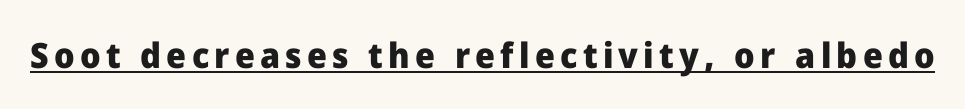
{"serif": "no", "italic": "no", "bold": "yes", "weight": "heavy", "width": "normal", "stroke_contrast": "low", "x_height": "medium", "monospaced": "no", "underline": "yes", "glyph_px": 35}
